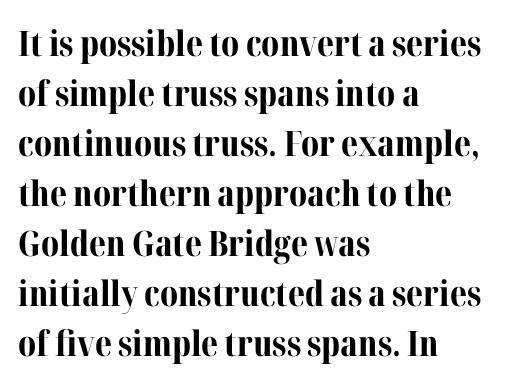
The zone under the glyphs is completely vacant. These lines were composed using upright roman letters. These lines sit exactly where default settings would place them. Is the type bold? Yes — the strokes are clearly thick and heavy.
